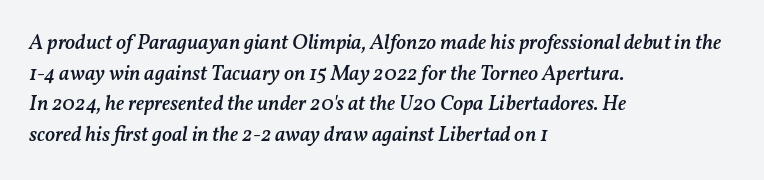
Q: Is the text bold? A: Semi-bold.
Q: Is the text italic (slanted)? A: Yes, it leans right by about 11 degrees.
Q: Is the text underlined? A: No.
Q: How is the paragraph aligned? A: Left-aligned.
Q: Is the spacing between letters normal or unusually wide? A: Normal.
Q: Is the spacing between lines tight, normal or loose? A: Normal.
